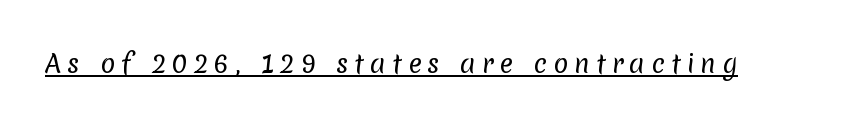
The image shows 25 px text type; set unusually wide letter spacing (+0.24 em), underlined.
